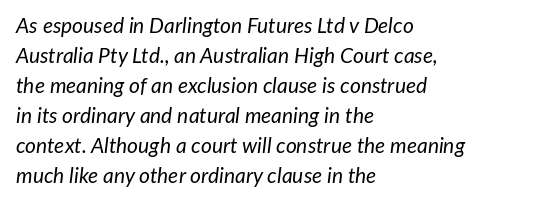
The setting favours the left margin, as ordinary paragraphs usually do. What's the leading like? Ordinary, nothing unusual. The space beneath each line is pristine and unruled. In terms of letterspacing, this is plain default setting. These glyphs show unthickened strokes, regular width or finer. Is the type slanted? Yes — the strokes lean at a clear angle.
